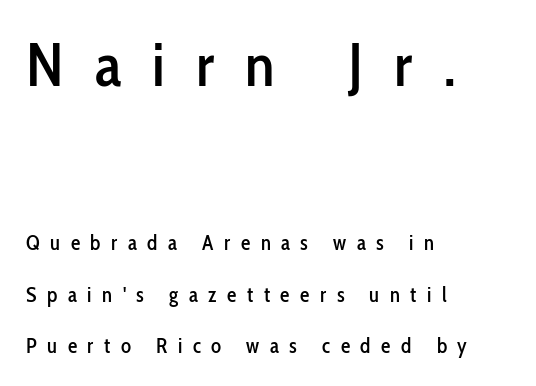
Looks like regular typesetting: each glyph gets only the width it needs. A student would notice the top passage is typeset larger than what follows. Short and long lines alike share a common starting point at left. Interline gaps are noticeably wide in this sample. Descenders are the only things crossing below the line.
